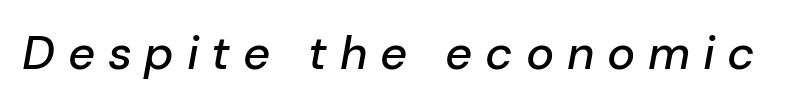
{"italic": "yes", "lean": "right", "slant_degrees": 10, "width": "normal", "stroke_contrast": "low", "x_height": "medium", "monospaced": "no", "underline": "no", "letter_spacing": "wide", "letter_spacing_em": 0.27, "glyph_px": 47}
